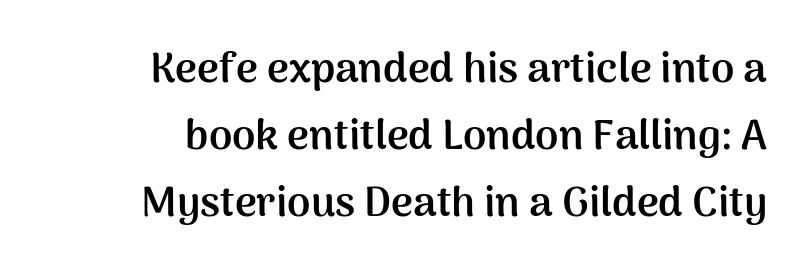
The image shows 42 px semibold sans-serif type, upright; set right-aligned, normal line spacing (1.59x), normal letter spacing, not underlined; medium stroke contrast and a medium x-height.
